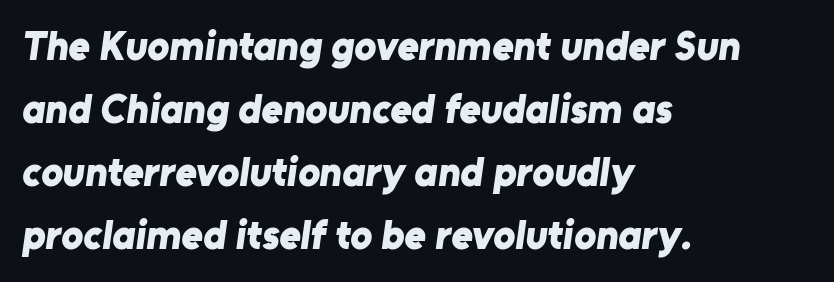
Q: Is the text bold? A: Yes.
Q: Is the typeface a serif or a sans-serif typeface? A: Sans-serif.
Q: Is the text underlined? A: No.
Q: How is the paragraph aligned? A: Left-aligned.
Q: Is the spacing between letters normal or unusually wide? A: Normal.
Q: Is the spacing between lines tight, normal or loose? A: Normal.
Q: Width (condensed, normal, or wide)? A: Normal.
Q: Stroke contrast? A: Low.
Q: x-height? A: Medium.
Q: Monospaced? A: No.
